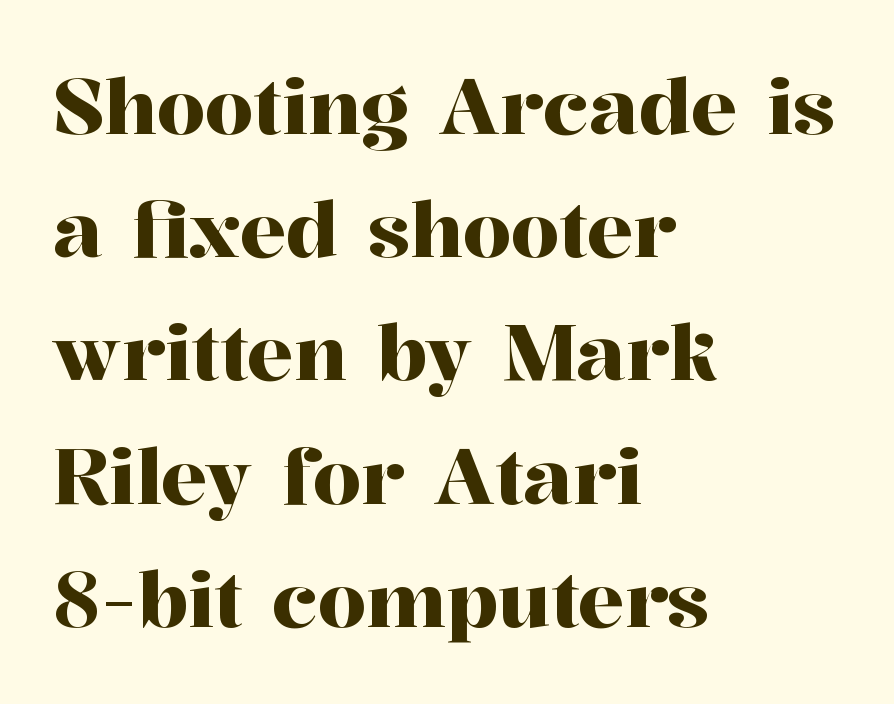
{"serif": "yes", "italic": "no", "width": "normal", "stroke_contrast": "high", "x_height": "medium", "monospaced": "no", "underline": "no", "align": "left", "line_spacing": "normal", "line_spacing_ratio": 1.6, "letter_spacing": "normal", "letter_spacing_em": 0.0, "glyph_px": 77}
